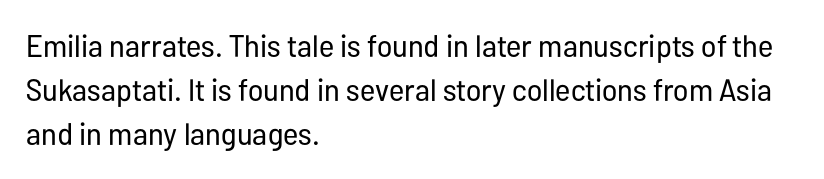
{"serif": "no", "italic": "no", "bold": "no", "weight": "regular", "width": "condensed", "stroke_contrast": "low", "x_height": "medium", "monospaced": "no", "underline": "no", "align": "left", "line_spacing": "normal", "line_spacing_ratio": 1.42, "letter_spacing": "normal", "letter_spacing_em": 0.0, "glyph_px": 31}
